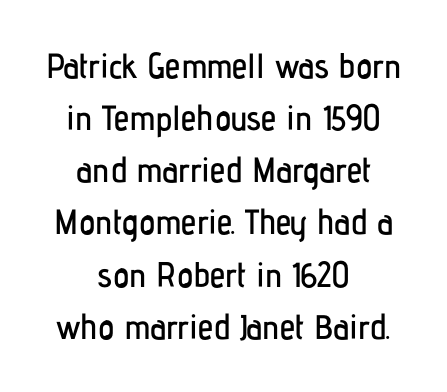
{"serif": "no", "italic": "no", "width": "condensed", "stroke_contrast": "low", "x_height": "medium", "monospaced": "no", "underline": "no", "align": "center", "line_spacing": "normal", "line_spacing_ratio": 1.49, "letter_spacing": "normal", "letter_spacing_em": 0.0, "glyph_px": 35}
